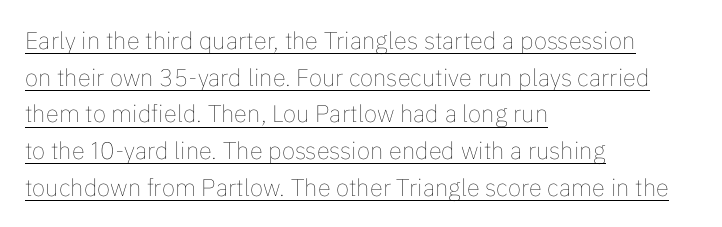
The image shows 24 px text type, upright; set left-aligned, normal line spacing (1.53x), normal letter spacing, underlined.
